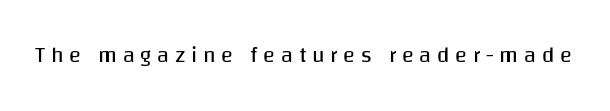
The image shows 22 px text type, upright; set unusually wide letter spacing (+0.26 em), not underlined.
